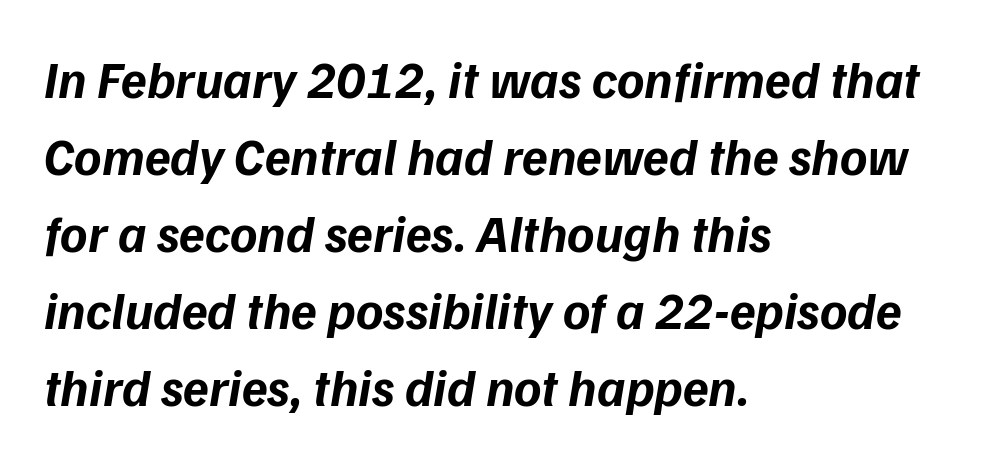
{"italic": "yes", "lean": "right", "slant_degrees": 9, "bold": "yes", "weight": "bold", "width": "normal", "stroke_contrast": "low", "x_height": "medium", "monospaced": "no", "underline": "no", "align": "left", "line_spacing": "normal", "line_spacing_ratio": 1.48, "letter_spacing": "normal", "letter_spacing_em": 0.0, "glyph_px": 52}
